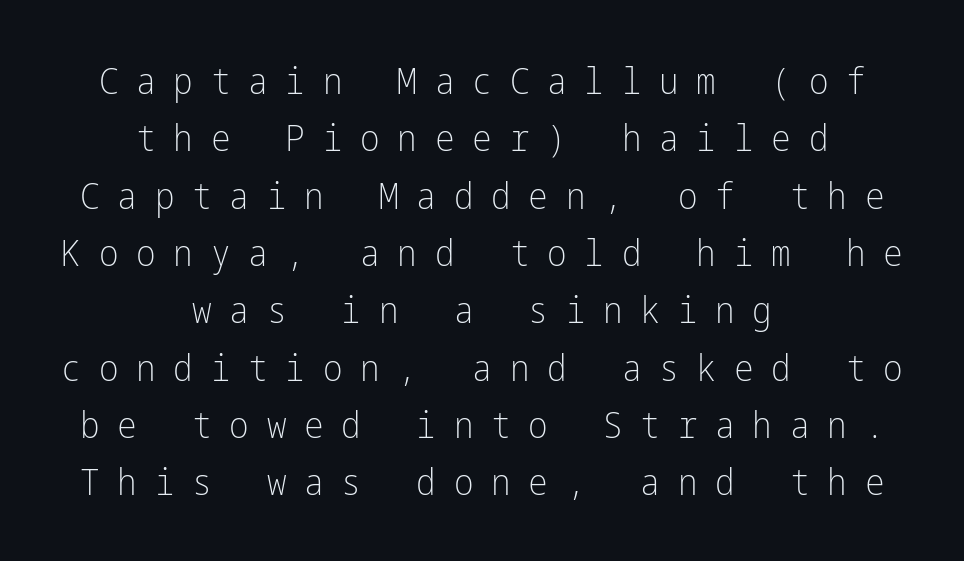
{"serif": "no", "italic": "no", "bold": "no", "weight": "light", "width": "condensed", "stroke_contrast": "low", "x_height": "medium", "underline": "no", "align": "center", "line_spacing": "normal", "line_spacing_ratio": 1.55, "letter_spacing": "wide", "letter_spacing_em": 0.48, "glyph_px": 37}
